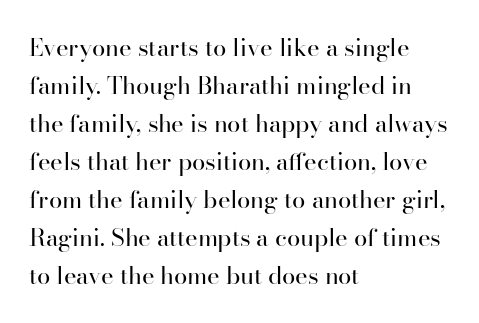
{"italic": "no", "bold": "no", "underline": "no", "align": "left", "line_spacing": "normal", "line_spacing_ratio": 1.58, "letter_spacing": "normal", "letter_spacing_em": 0.0, "glyph_px": 24}
